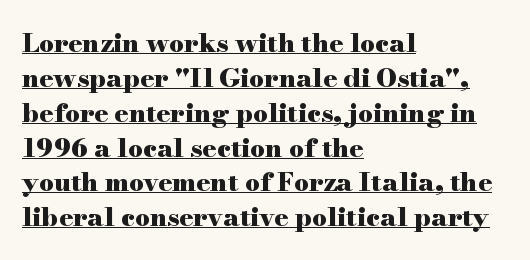
Q: Is the text bold? A: Yes.
Q: Is the text italic (slanted)? A: No, it is upright.
Q: Is the text underlined? A: Yes.
Q: How is the paragraph aligned? A: Left-aligned.
Q: Is the spacing between letters normal or unusually wide? A: Normal.
Q: Is the spacing between lines tight, normal or loose? A: Normal.
